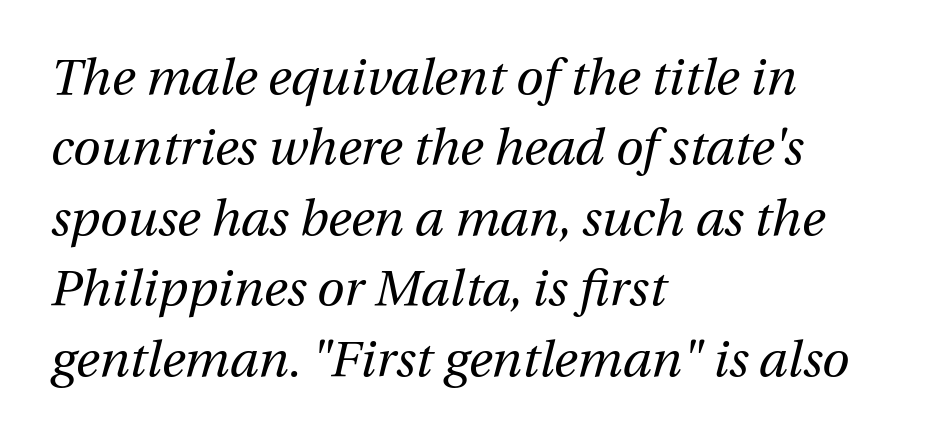
No heavy texture on the line: the type isn't bold. Horizontal alignment here is leftward, the default for most running prose. Underlining? Definitely not there. The passage shown is typed in a proportional face where columns would drift.
